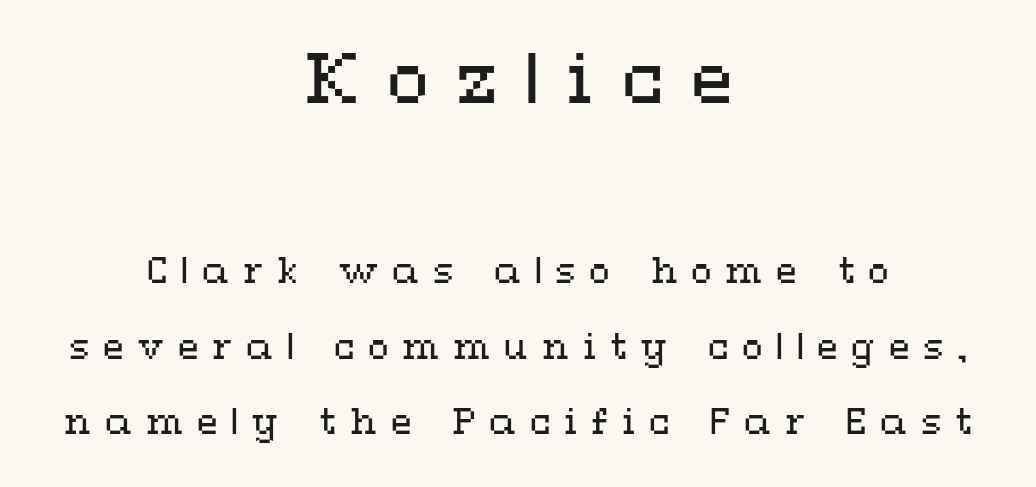
Q: Is the text bold? A: No.
Q: Is the text italic (slanted)? A: No, it is upright.
Q: Is the text underlined? A: No.
Q: How is the paragraph aligned? A: Centered.
Q: Is the spacing between letters normal or unusually wide? A: Unusually wide.
Q: Is the spacing between lines tight, normal or loose? A: Loose.
Q: Which block of text is set in a larger size, the first (top) or the second (bottom)? A: The first (top) one.
Q: Width (condensed, normal, or wide)? A: Wide.
Q: Stroke contrast? A: Medium.
Q: x-height? A: Medium.
Q: Monospaced? A: No.
